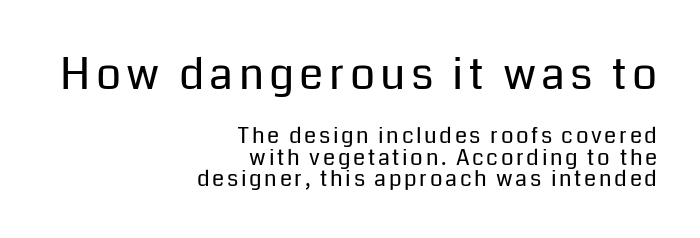
To sum up the face: it is a sans, with no serifs. Cramped leading. This sample uses an upright cut, with every glyph sitting square on the baseline. The rendering anchors every line to the right-hand side.
